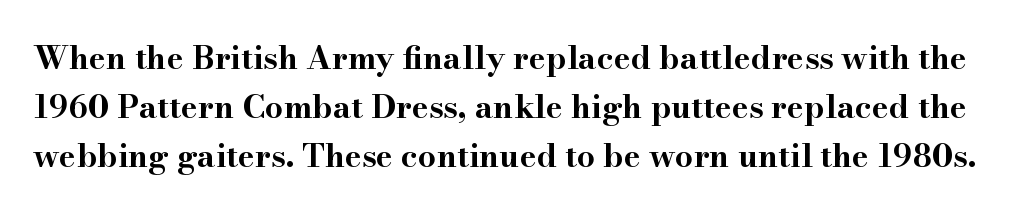
Q: Is the text bold? A: Yes.
Q: Is the text italic (slanted)? A: No, it is upright.
Q: Is the typeface a serif or a sans-serif typeface? A: Serif.
Q: Is the text underlined? A: No.
Q: Is the spacing between letters normal or unusually wide? A: Normal.
Q: Is the spacing between lines tight, normal or loose? A: Normal.
Q: Width (condensed, normal, or wide)? A: Wide.
Q: Stroke contrast? A: High.
Q: x-height? A: Small.
Q: Monospaced? A: No.
